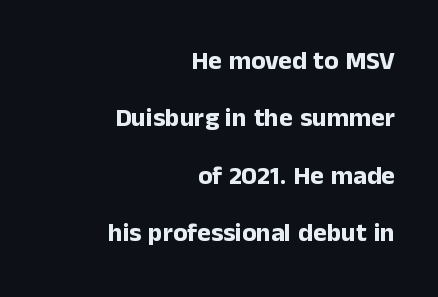
{"italic": "no", "bold": "yes", "underline": "no", "align": "right", "line_spacing": "loose", "line_spacing_ratio": 2.21, "letter_spacing": "normal", "letter_spacing_em": 0.0, "glyph_px": 26}
